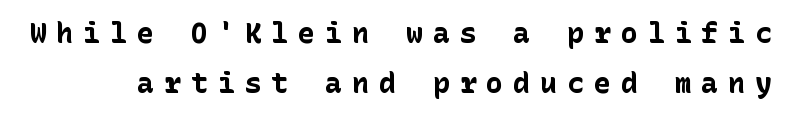
{"serif": "no", "italic": "no", "bold": "yes", "weight": "bold", "width": "normal", "stroke_contrast": "low", "x_height": "medium", "underline": "no", "line_spacing_ratio": 1.79, "letter_spacing": "wide", "letter_spacing_em": 0.36, "glyph_px": 28}
